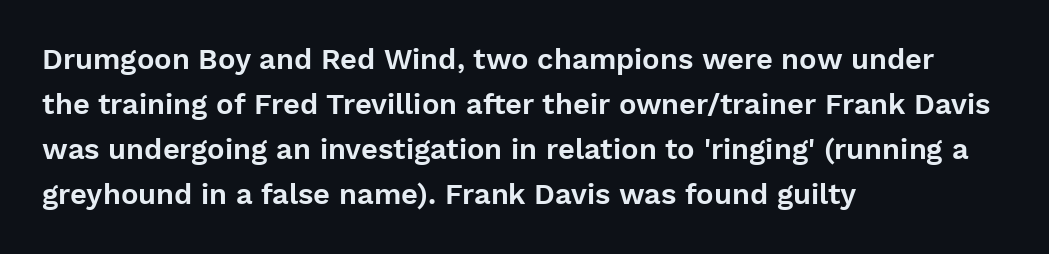
Q: Is the text italic (slanted)? A: No, it is upright.
Q: Is the typeface a serif or a sans-serif typeface? A: Sans-serif.
Q: Is the text underlined? A: No.
Q: How is the paragraph aligned? A: Left-aligned.
Q: Is the spacing between letters normal or unusually wide? A: Normal.
Q: Is the spacing between lines tight, normal or loose? A: Normal.
Q: Width (condensed, normal, or wide)? A: Normal.
Q: Stroke contrast? A: Low.
Q: x-height? A: Medium.
Q: Monospaced? A: No.
